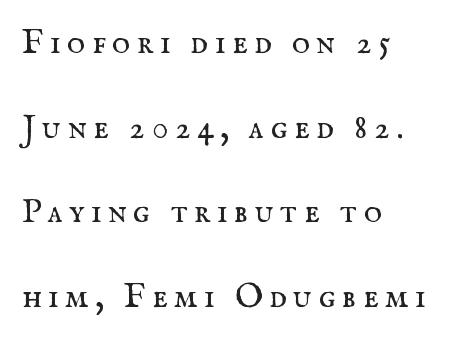
Q: Is the text bold? A: No.
Q: Is the text italic (slanted)? A: No, it is upright.
Q: Is the typeface a serif or a sans-serif typeface? A: Serif.
Q: Is the text underlined? A: No.
Q: How is the paragraph aligned? A: Left-aligned.
Q: Is the spacing between lines tight, normal or loose? A: Loose.
Q: Width (condensed, normal, or wide)? A: Normal.
Q: Stroke contrast? A: Medium.
Q: x-height? A: Small.
Q: Monospaced? A: No.
